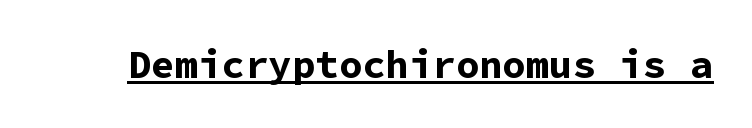
{"serif": "no", "italic": "no", "bold": "yes", "weight": "bold", "width": "normal", "stroke_contrast": "low", "x_height": "medium", "monospaced": "yes", "underline": "yes", "letter_spacing": "normal", "letter_spacing_em": 0.0, "glyph_px": 39}
